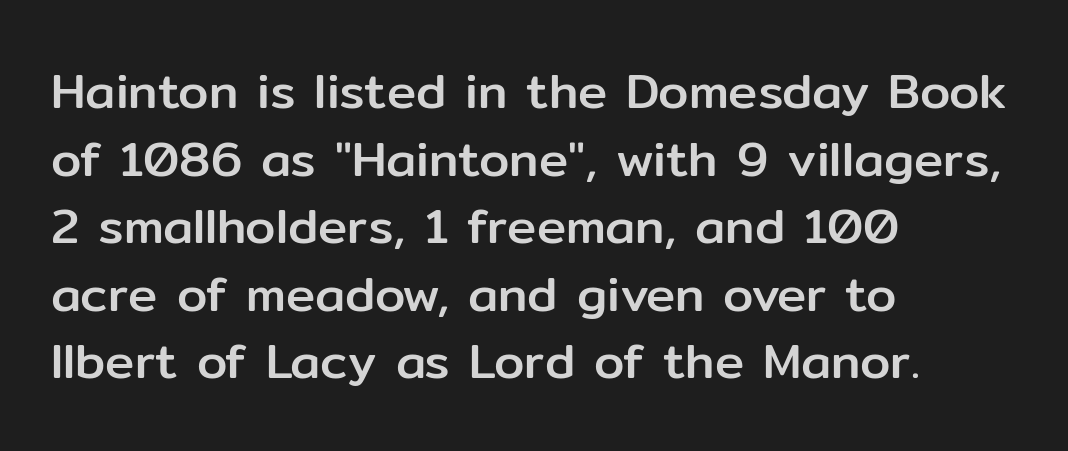
The letters advance in unequal steps, a hallmark of proportional type. Here the glyphs are tracked normally, forming tight word shapes. Anything drawn beneath the words? Only blank space. The rows are spaced the way most documents space them.
